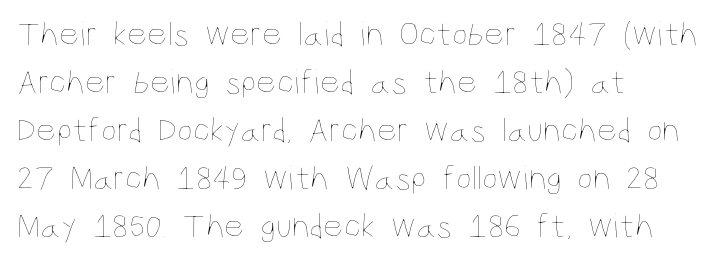
{"italic": "no", "bold": "no", "weight": "thin", "width": "condensed", "stroke_contrast": "low", "x_height": "large", "monospaced": "no", "underline": "no", "align": "left", "line_spacing": "normal", "line_spacing_ratio": 1.37, "letter_spacing": "normal", "letter_spacing_em": 0.0, "glyph_px": 35}
